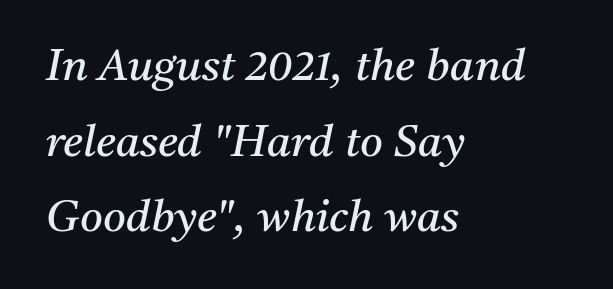
The image shows 44 px regular-weight serif type, italic (leaning right); set left-aligned, line spacing 1.72x, normal letter spacing, not underlined; medium stroke contrast and a medium x-height.
